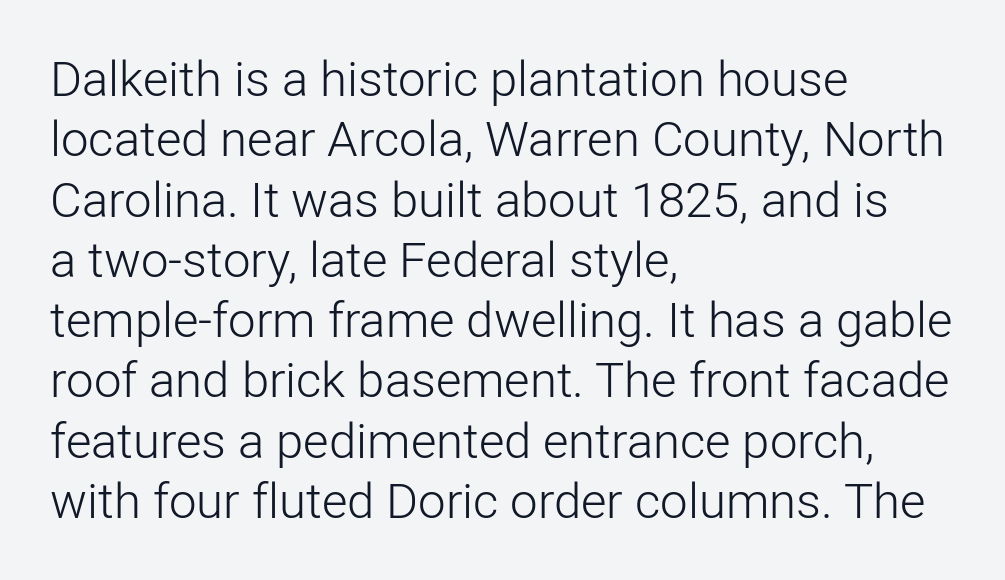
The weight would be labelled regular, book, light, or lighter still. This sample uses an upright cut, with every glyph sitting square on the baseline. Is this a fixed-width face? No — the glyphs have proportional, varying widths. This rendering features lettering with no underline. The ragged edge is on the right, which tells us the setting is flush left.
